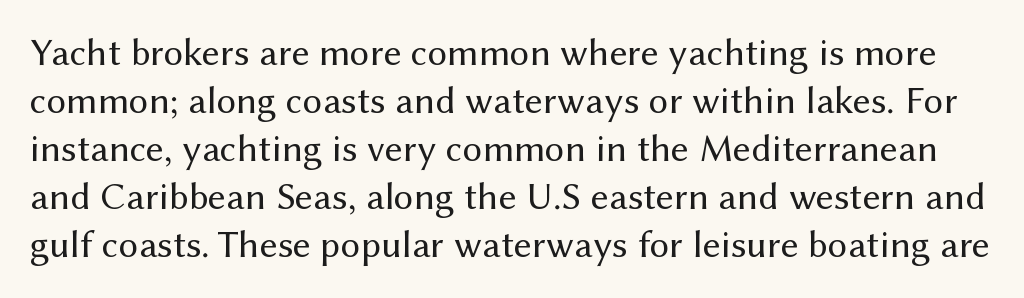
Q: Is the text bold? A: No.
Q: Is the text italic (slanted)? A: No, it is upright.
Q: Is the typeface a serif or a sans-serif typeface? A: Sans-serif.
Q: Is the text underlined? A: No.
Q: Is the spacing between letters normal or unusually wide? A: Normal.
Q: Width (condensed, normal, or wide)? A: Normal.
Q: Stroke contrast? A: Medium.
Q: x-height? A: Medium.
Q: Monospaced? A: No.
